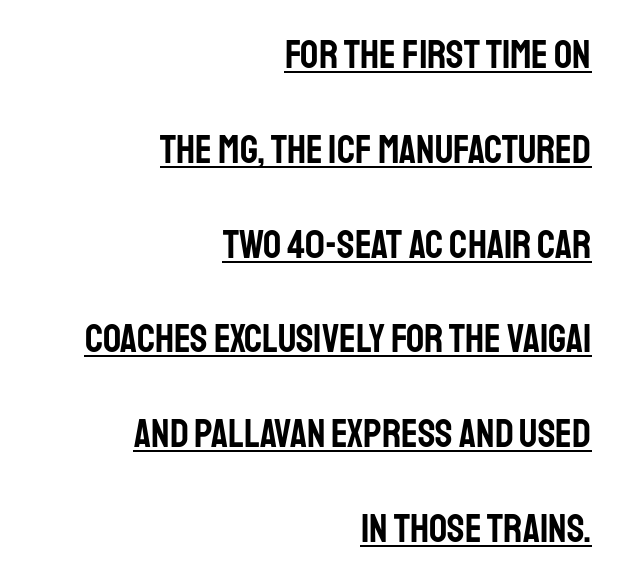
Q: Is the text italic (slanted)? A: No, it is upright.
Q: Is the typeface a serif or a sans-serif typeface? A: Sans-serif.
Q: Is the text underlined? A: Yes.
Q: How is the paragraph aligned? A: Right-aligned.
Q: Is the spacing between letters normal or unusually wide? A: Normal.
Q: Is the spacing between lines tight, normal or loose? A: Loose.
Q: Width (condensed, normal, or wide)? A: Condensed.
Q: Stroke contrast? A: Low.
Q: x-height? A: Large.
Q: Monospaced? A: No.
